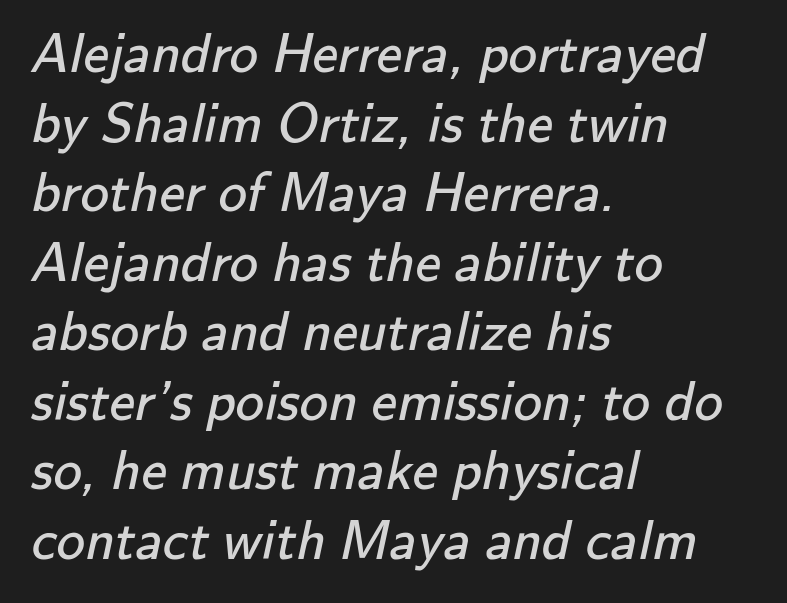
Q: Is the text bold? A: No.
Q: Is the typeface a serif or a sans-serif typeface? A: Sans-serif.
Q: Is the text underlined? A: No.
Q: How is the paragraph aligned? A: Left-aligned.
Q: Is the spacing between letters normal or unusually wide? A: Normal.
Q: Width (condensed, normal, or wide)? A: Normal.
Q: Stroke contrast? A: Low.
Q: x-height? A: Small.
Q: Monospaced? A: No.
